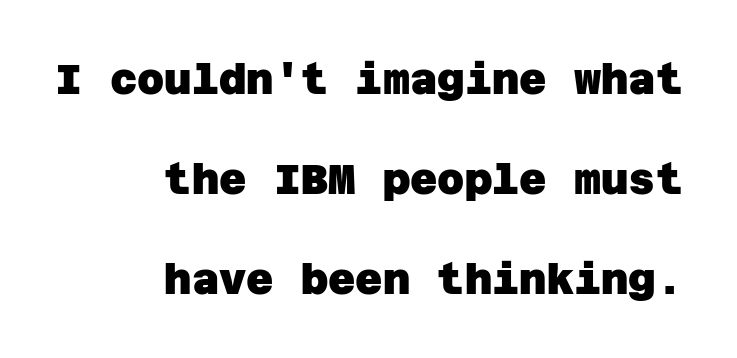
Check the space under the baseline: it is left empty. Compared with a flush-left layout, this one pins lines to the opposite, right side. The letters are bold, with thick, heavy strokes. This sample uses a sans-serif face. If you measured baseline to baseline, you'd find a long distance. Students, note that the glyphs here touch the page at normal intervals.
